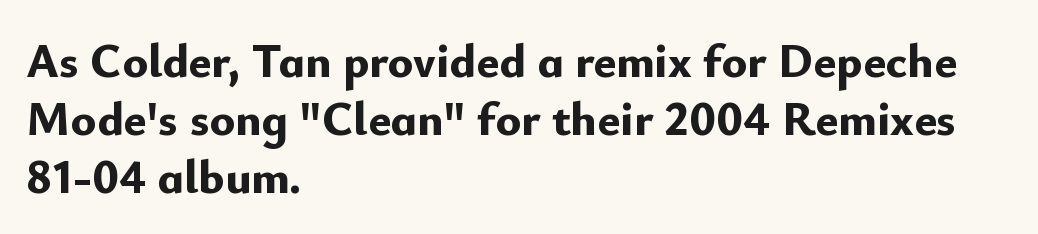
{"serif": "no", "italic": "no", "bold": "yes", "weight": "bold", "width": "normal", "stroke_contrast": "low", "x_height": "small", "monospaced": "no", "underline": "no", "align": "left", "line_spacing_ratio": 1.21, "letter_spacing": "normal", "letter_spacing_em": 0.0, "glyph_px": 48}
